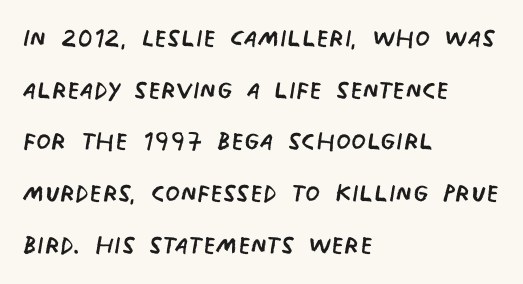
Q: Is the text bold? A: No.
Q: Is the typeface a serif or a sans-serif typeface? A: Sans-serif.
Q: Is the text underlined? A: No.
Q: How is the paragraph aligned? A: Left-aligned.
Q: Is the spacing between letters normal or unusually wide? A: Normal.
Q: Is the spacing between lines tight, normal or loose? A: Normal.
Q: Width (condensed, normal, or wide)? A: Condensed.
Q: Stroke contrast? A: Low.
Q: x-height? A: Large.
Q: Monospaced? A: No.
